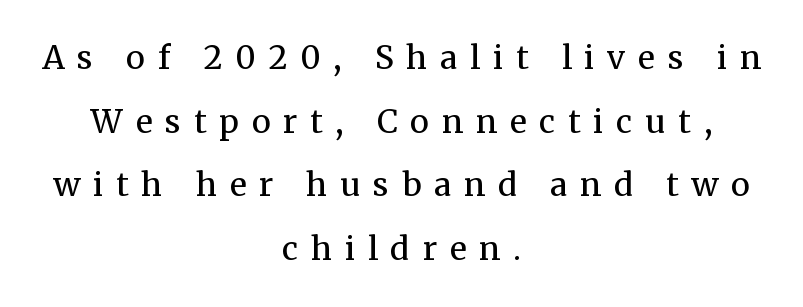
The image shows 32 px regular-weight serif type, upright; set centered, loose line spacing (1.99x), unusually wide letter spacing (+0.4 em), not underlined; medium stroke contrast and a medium x-height.
